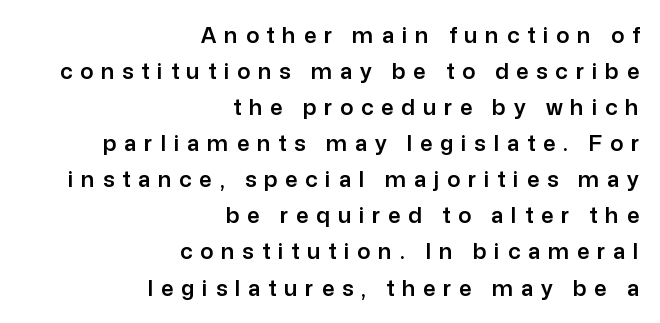
The image shows 22 px text type, upright; set right-aligned, normal line spacing (1.64x), unusually wide letter spacing (+0.35 em), not underlined.
